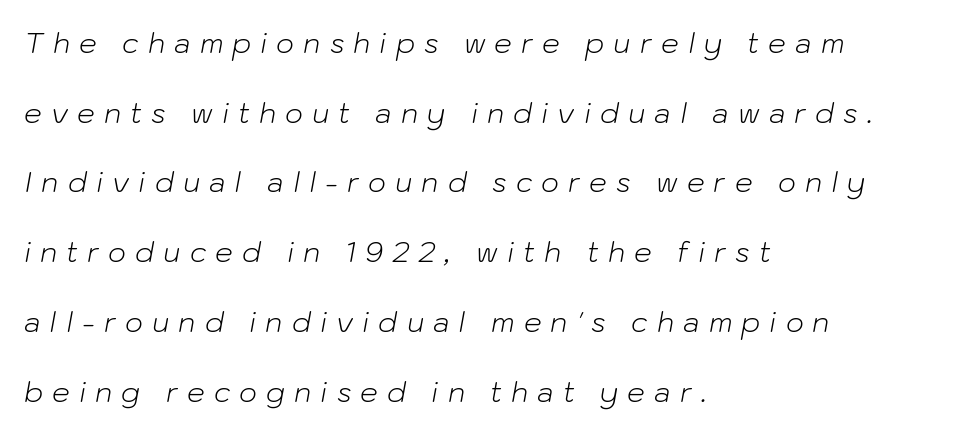
Here the glyphs are tracked loosely, breaking word shapes into spaced letters. Every character sits at an angle, as italics do. Horizontal alignment here is leftward, the default for most running prose. The passage shown is not underscored anywhere. In terms of leading, this rendering errs on the spacious side.
